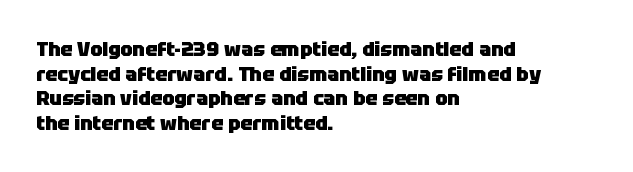
The image shows 20 px bold type, upright; set left-aligned, line spacing 1.23x, normal letter spacing, not underlined.
